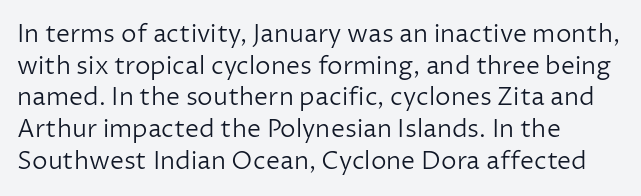
Q: Is the text bold? A: No.
Q: Is the text italic (slanted)? A: No, it is upright.
Q: Is the text underlined? A: No.
Q: How is the paragraph aligned? A: Left-aligned.
Q: Is the spacing between letters normal or unusually wide? A: Normal.
Q: Is the spacing between lines tight, normal or loose? A: Normal.
